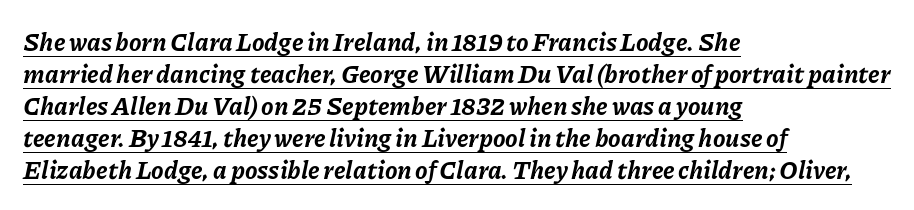
{"italic": "yes", "lean": "right", "slant_degrees": 11, "bold": "yes", "underline": "yes", "align": "left", "line_spacing": "normal", "line_spacing_ratio": 1.28, "letter_spacing": "normal", "letter_spacing_em": 0.0, "glyph_px": 25}
